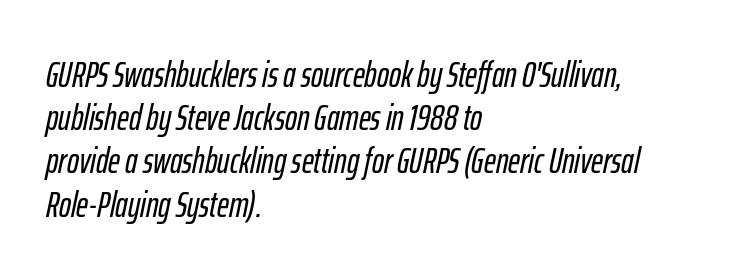
Q: Is the text italic (slanted)? A: Yes, it leans right by about 12 degrees.
Q: Is the text underlined? A: No.
Q: How is the paragraph aligned? A: Left-aligned.
Q: Is the spacing between letters normal or unusually wide? A: Normal.
Q: Width (condensed, normal, or wide)? A: Condensed.
Q: Stroke contrast? A: Low.
Q: x-height? A: Medium.
Q: Monospaced? A: No.
